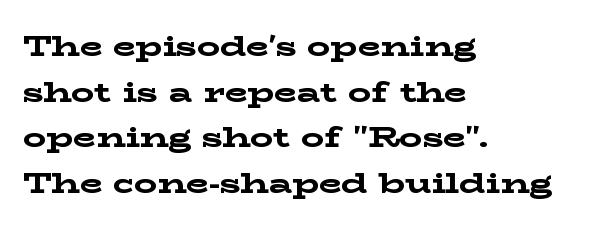
The image shows 29 px bold, wide serif type, upright; set left-aligned, normal line spacing (1.57x), normal letter spacing, not underlined; low stroke contrast and a medium x-height.
